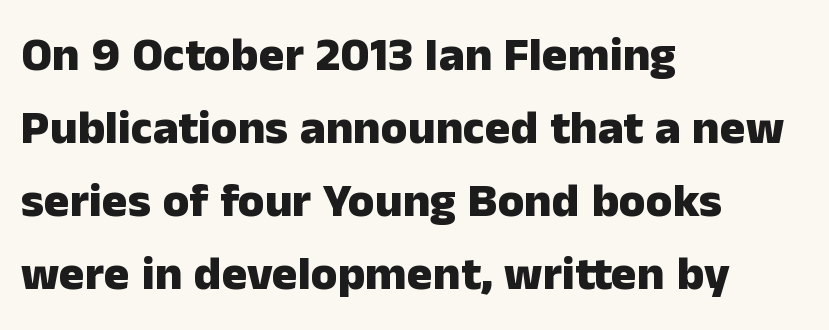
The image shows 48 px heavy sans-serif type, upright; set left-aligned, normal line spacing (1.52x), normal letter spacing, not underlined; low stroke contrast and a medium x-height.
